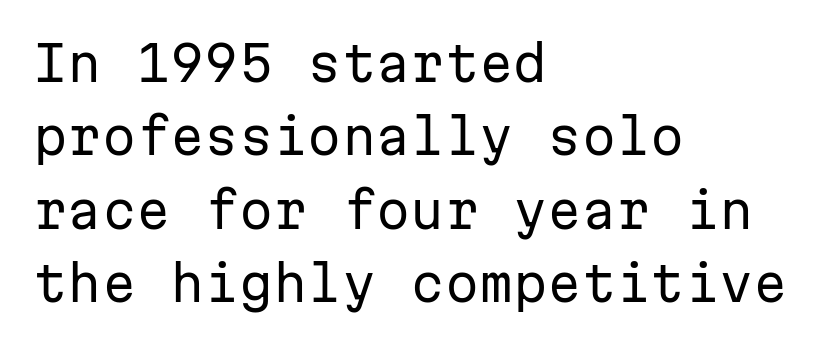
Q: Is the text bold? A: No.
Q: Is the text italic (slanted)? A: No, it is upright.
Q: Is the typeface a serif or a sans-serif typeface? A: Sans-serif.
Q: Is the text underlined? A: No.
Q: How is the paragraph aligned? A: Left-aligned.
Q: Is the spacing between letters normal or unusually wide? A: Normal.
Q: Is the spacing between lines tight, normal or loose? A: Normal.
Q: Width (condensed, normal, or wide)? A: Normal.
Q: Stroke contrast? A: Low.
Q: x-height? A: Medium.
Q: Monospaced? A: Yes.
